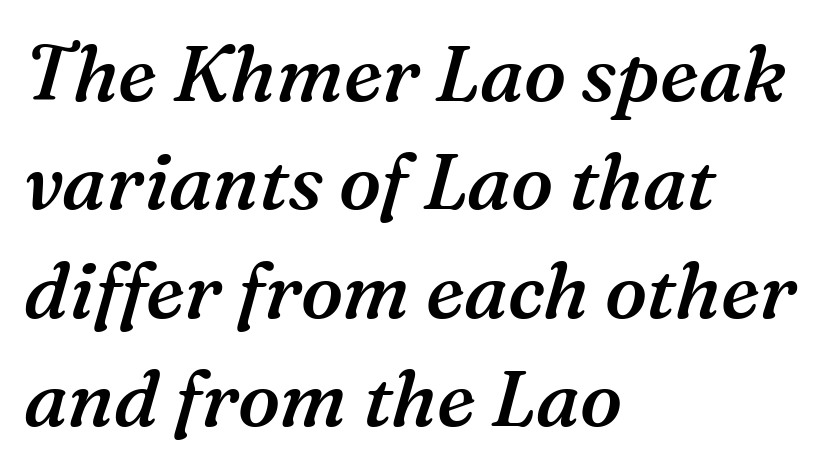
Check under the words: just untouched page. The rendering uses natural spacing where letterforms have individual widths. How are the letters spaced? Ordinarily, with no added tracking. The glyphs in this specimen are seriffed. Stroke thickness is moderately raised; the sample reads as semibold. Interline gaps are of average width in this sample.
